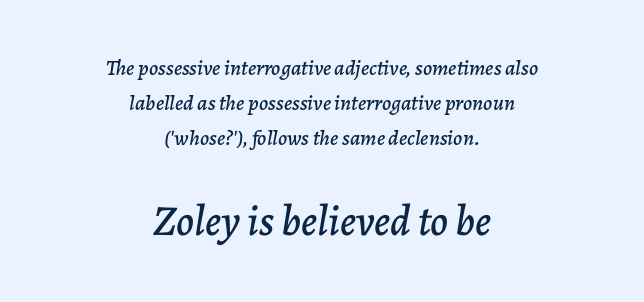
Type without underlining. The passage shown stacks its lines at a standard gap. A typesetter would mark this as italic. Each letter keeps its own natural width here, so spacing adapts to shape.
